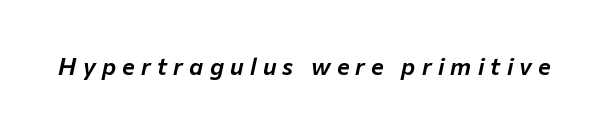
The image shows 24 px text type, italic (leaning right); set unusually wide letter spacing (+0.26 em), not underlined.
